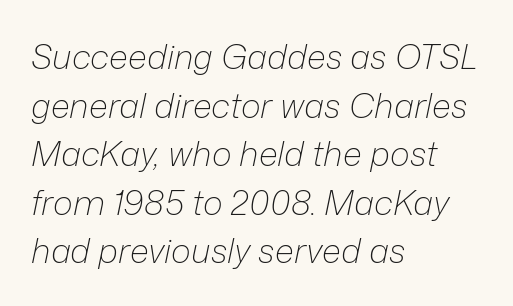
{"italic": "yes", "lean": "right", "slant_degrees": 12, "bold": "no", "weight": "light", "width": "normal", "stroke_contrast": "low", "x_height": "medium", "monospaced": "no", "underline": "no", "align": "left", "line_spacing": "normal", "line_spacing_ratio": 1.43, "letter_spacing": "normal", "letter_spacing_em": 0.0, "glyph_px": 34}
